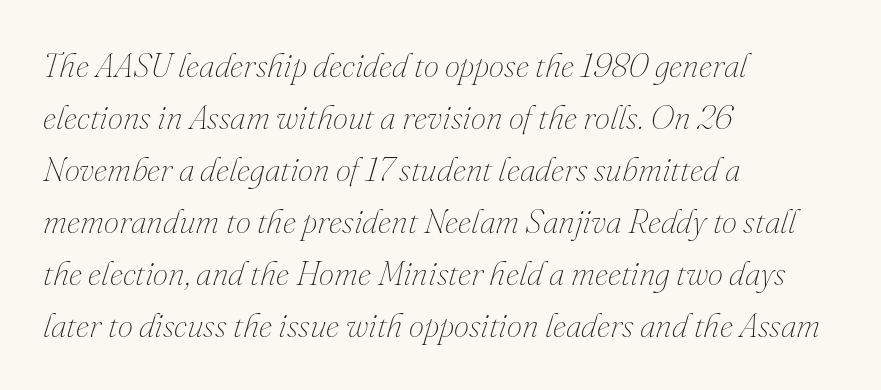
Q: Is the text bold? A: No.
Q: Is the text italic (slanted)? A: Yes, it leans right by about 16 degrees.
Q: Is the text underlined? A: No.
Q: How is the paragraph aligned? A: Left-aligned.
Q: Is the spacing between letters normal or unusually wide? A: Normal.
Q: Is the spacing between lines tight, normal or loose? A: Normal.
Q: Width (condensed, normal, or wide)? A: Normal.
Q: Stroke contrast? A: Medium.
Q: x-height? A: Small.
Q: Monospaced? A: No.
